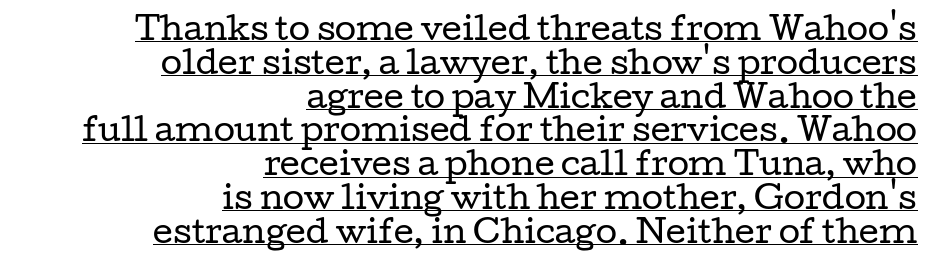
{"serif": "yes", "italic": "no", "bold": "no", "weight": "regular", "width": "wide", "stroke_contrast": "low", "x_height": "medium", "monospaced": "no", "underline": "yes", "align": "right", "line_spacing": "tight", "line_spacing_ratio": 1.09, "letter_spacing": "normal", "letter_spacing_em": 0.0, "glyph_px": 31}
